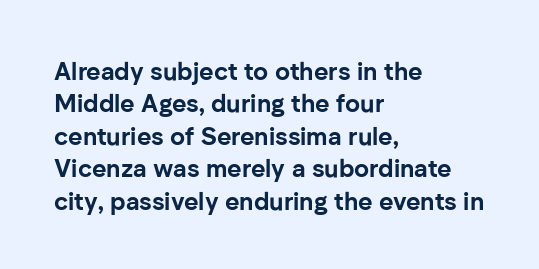
Q: Is the text bold? A: Yes.
Q: Is the text italic (slanted)? A: No, it is upright.
Q: Is the text underlined? A: No.
Q: How is the paragraph aligned? A: Left-aligned.
Q: Is the spacing between letters normal or unusually wide? A: Normal.
Q: Is the spacing between lines tight, normal or loose? A: Normal.
